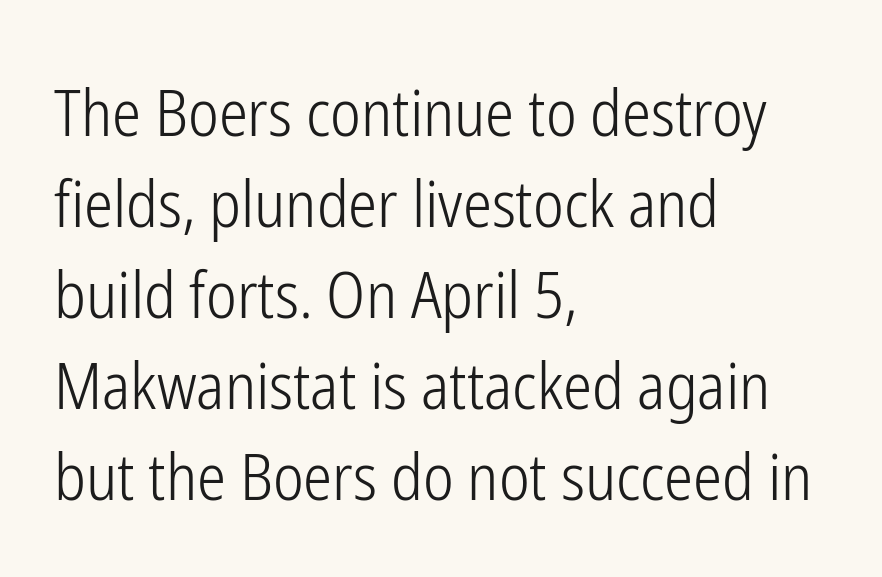
The glyphs are unaccompanied by any horizontal stroke below them. Examine the stroke ends and you'll find no serifs. Reading down the column, the eye jumps a familiar distance to each next line. If you drew a line through each stem, it would be perfectly vertical. The rag falls on the right side of this text block. Varying glyph widths throughout — classic text-font behaviour.
